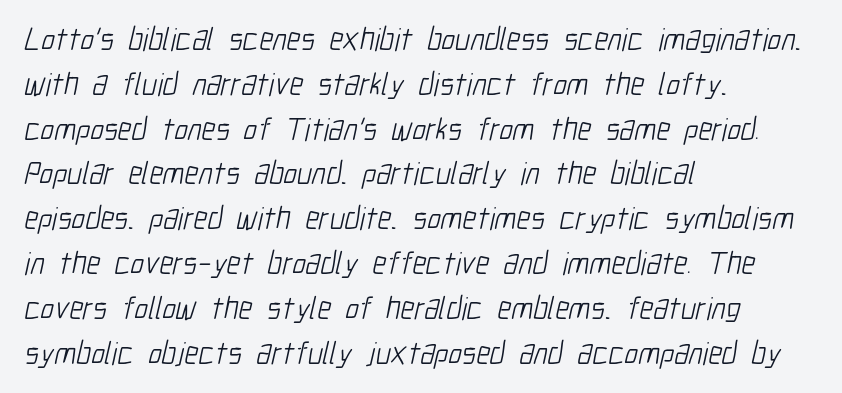
The image shows 32 px light, condensed sans-serif type; set left-aligned, normal line spacing (1.4x), normal letter spacing, not underlined; low stroke contrast and a medium x-height.
